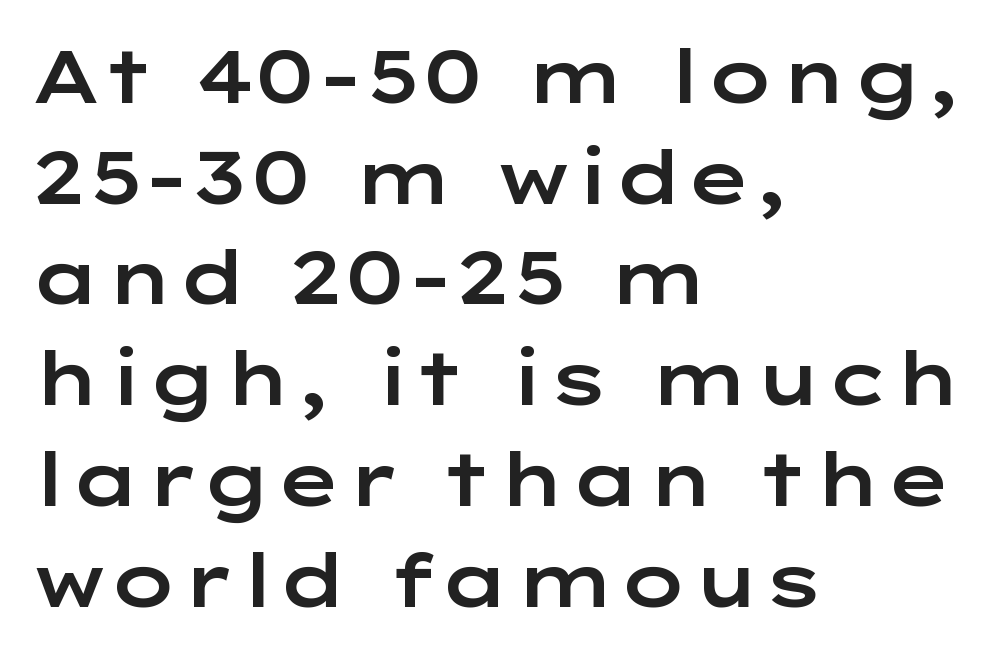
The image shows 73 px wide sans-serif type, upright; set left-aligned, normal line spacing (1.38x), normal letter spacing, not underlined; low stroke contrast and a medium x-height.
